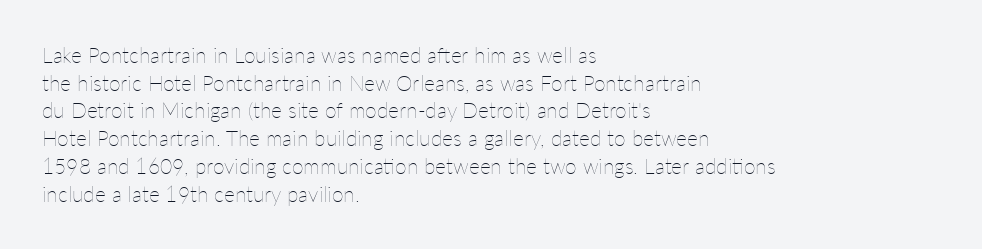
Every stem runs plumb, perpendicular to the baseline. Leftover space on each line is placed entirely after the last word. Check the space under the baseline: it is left empty. This reads as an unemphasized weight, regular at the heaviest. Caption: standard tracking, unaltered.
